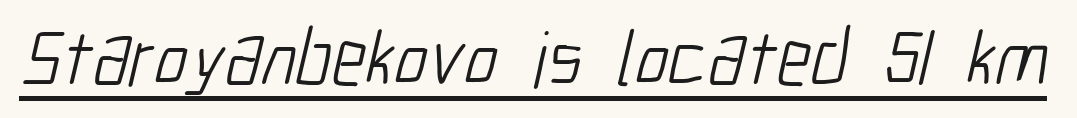
{"serif": "no", "bold": "no", "weight": "light", "width": "condensed", "stroke_contrast": "low", "x_height": "medium", "monospaced": "no", "underline": "yes", "letter_spacing": "normal", "letter_spacing_em": 0.0, "glyph_px": 79}
